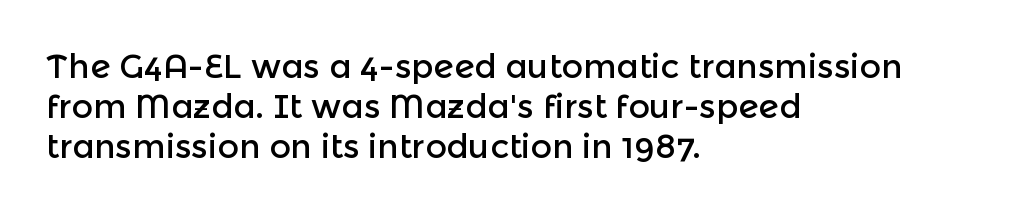
{"serif": "no", "italic": "no", "width": "normal", "x_height": "medium", "monospaced": "no", "underline": "no", "align": "left", "line_spacing_ratio": 1.21, "letter_spacing": "normal", "letter_spacing_em": 0.0, "glyph_px": 33}
